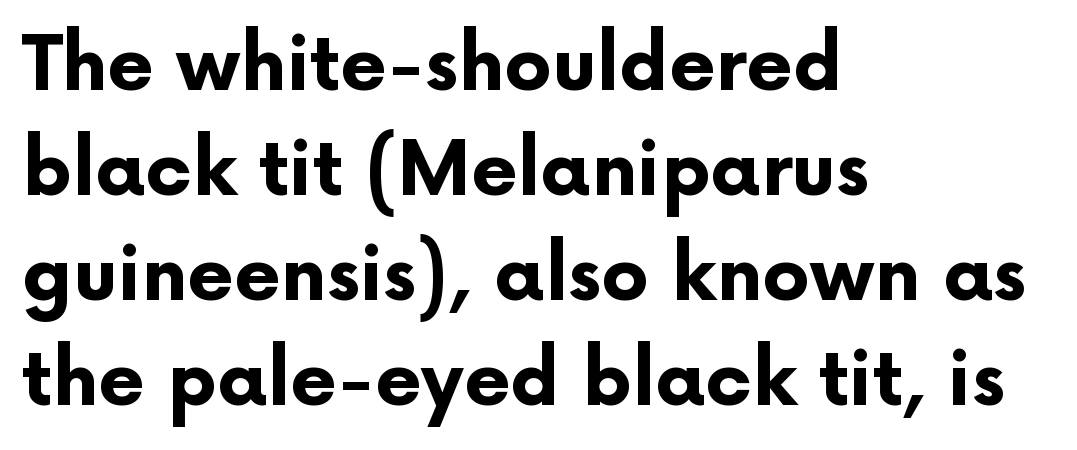
One-word summary of the alignment: left. The typesetting leans heavy: a genuine bold. You can tell it's not italic because the verticals are truly vertical. Observe the ordinary spacing: letters are neighbours, not strangers.
